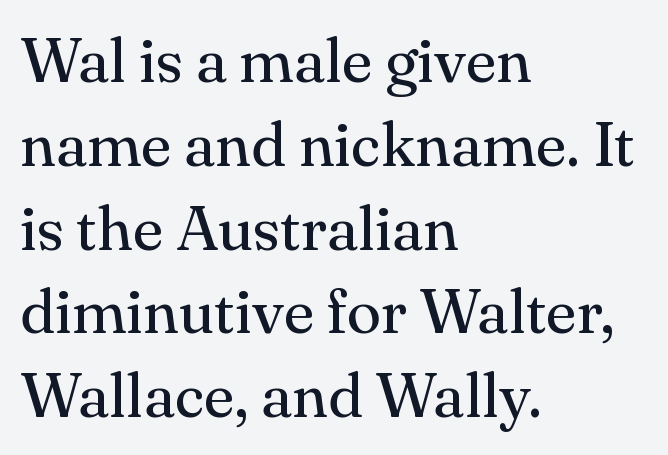
Q: Is the text bold? A: No.
Q: Is the text italic (slanted)? A: No, it is upright.
Q: Is the typeface a serif or a sans-serif typeface? A: Serif.
Q: Is the text underlined? A: No.
Q: How is the paragraph aligned? A: Left-aligned.
Q: Is the spacing between letters normal or unusually wide? A: Normal.
Q: Is the spacing between lines tight, normal or loose? A: Normal.
Q: Width (condensed, normal, or wide)? A: Normal.
Q: Stroke contrast? A: Medium.
Q: x-height? A: Small.
Q: Monospaced? A: No.
